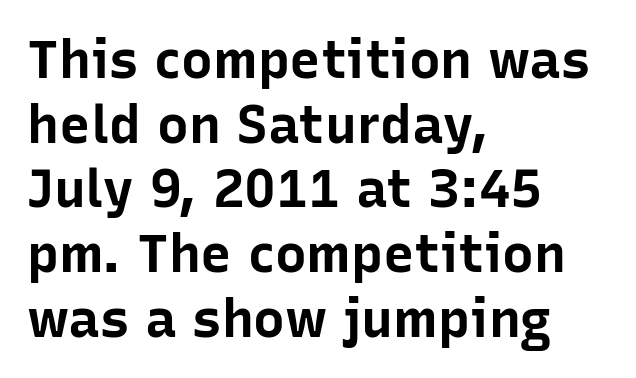
The image shows 53 px bold sans-serif type, upright; set left-aligned, line spacing 1.22x, normal letter spacing, not underlined; low stroke contrast and a medium x-height.
